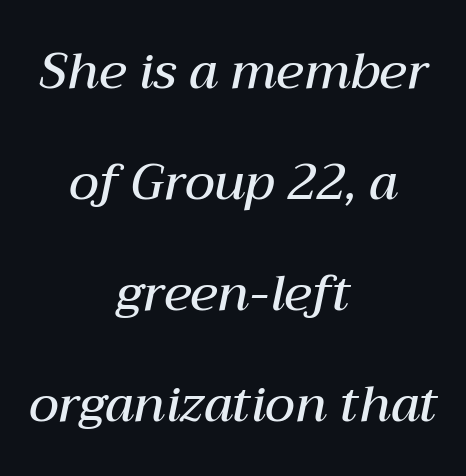
{"italic": "yes", "lean": "right", "slant_degrees": 12, "bold": "semi", "weight": "semibold", "width": "normal", "stroke_contrast": "medium", "x_height": "medium", "monospaced": "no", "underline": "no", "align": "center", "line_spacing": "loose", "line_spacing_ratio": 2.22, "letter_spacing": "normal", "letter_spacing_em": 0.0, "glyph_px": 50}
